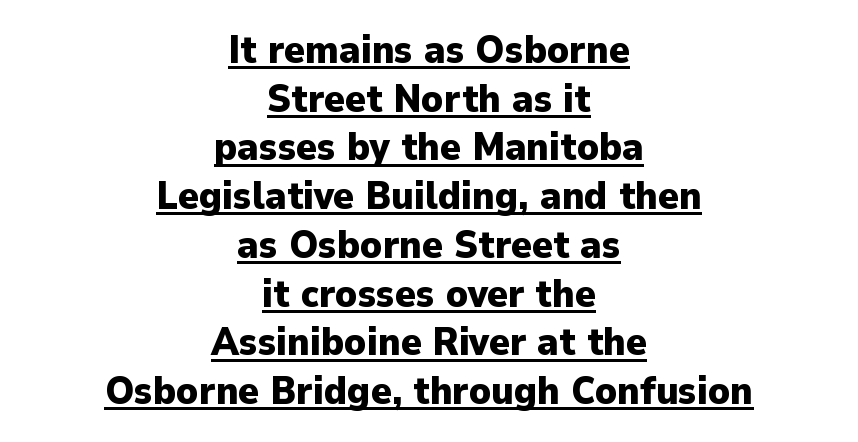
Q: Is the text bold? A: Yes.
Q: Is the text italic (slanted)? A: No, it is upright.
Q: Is the typeface a serif or a sans-serif typeface? A: Sans-serif.
Q: Is the text underlined? A: Yes.
Q: How is the paragraph aligned? A: Centered.
Q: Is the spacing between letters normal or unusually wide? A: Normal.
Q: Is the spacing between lines tight, normal or loose? A: Normal.
Q: Width (condensed, normal, or wide)? A: Normal.
Q: Stroke contrast? A: Low.
Q: x-height? A: Medium.
Q: Monospaced? A: No.
